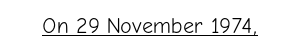
{"italic": "no", "bold": "no", "underline": "yes", "letter_spacing": "normal", "letter_spacing_em": 0.0, "glyph_px": 22}
